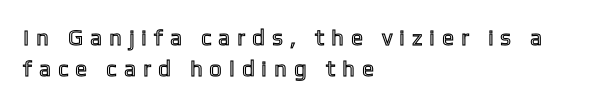
No word sits above an underline. Visually the block forms a straight wall on the left and a jagged coastline on the right. Students, note that the glyphs here are deliberately spaced far apart. Compared with typical paragraphs, the rows here are spaced about the same.
